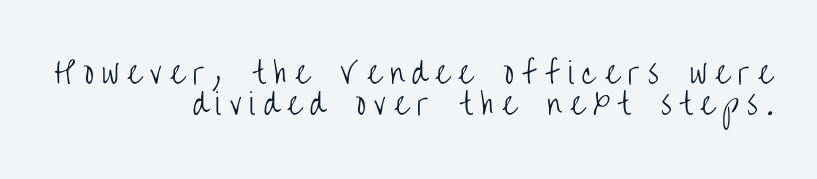
Unmarked baselines from the first word to the last. Examine the stroke ends and you'll find no serifs. This is roman type, the default non-slanted kind. One glance says dense: line gaps are narrower than usual. Looks like regular typesetting: each glyph gets only the width it needs.
